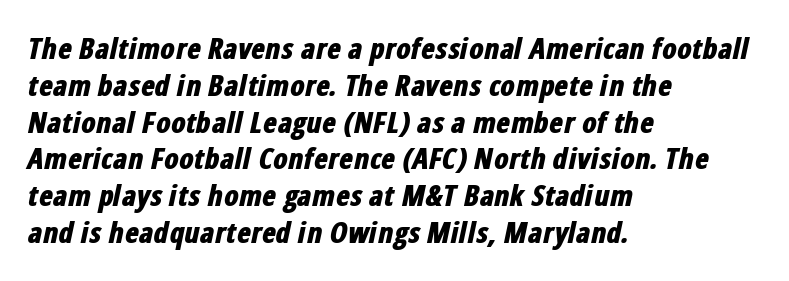
Yep, that's italic — everything's leaning. Honestly, the letter spacing is just normal — you wouldn't notice it. This sample keeps an unexceptional amount of space between lines. Beneath every word, the page is bare. Which margin do the lines hug? The left one — the right edge is uneven.
